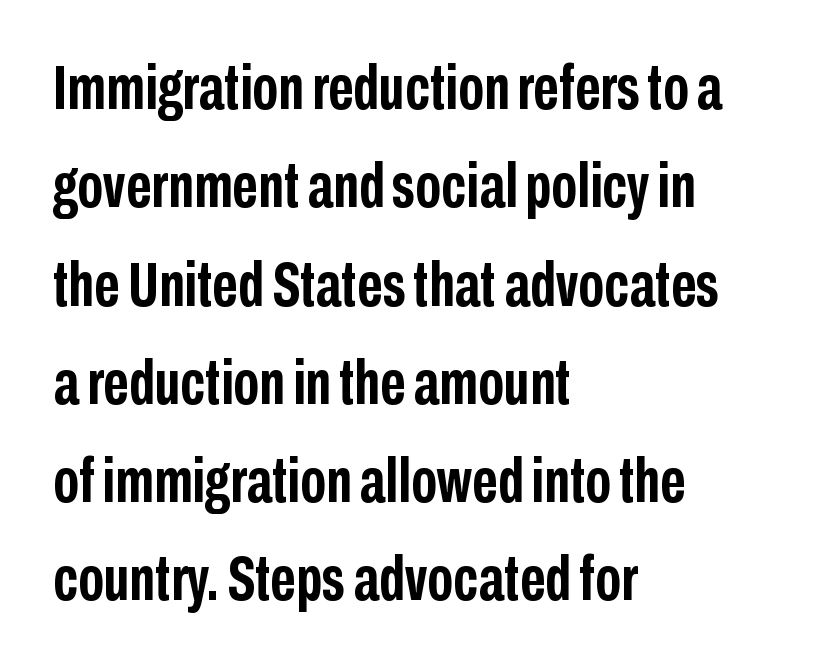
Notice how thick the strokes are: this is what a full bold looks like. Which margin do the lines hug? The left one — the right edge is uneven. This is roman type, the default non-slanted kind. Characters follow at the spacing the type designer built in.
